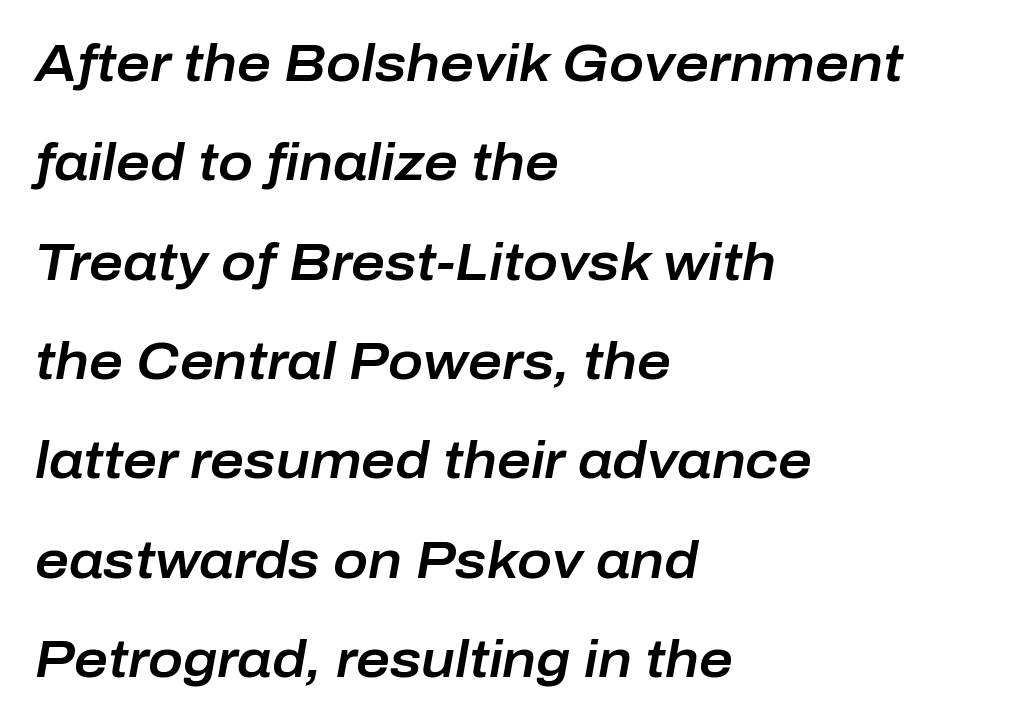
The image shows 52 px text type, italic (leaning right); set left-aligned, loose line spacing (1.91x), normal letter spacing, not underlined; low stroke contrast and a medium x-height.
